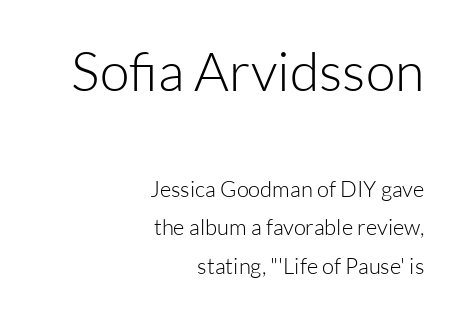
{"serif": "no", "italic": "no", "bold": "no", "weight": "light", "width": "normal", "stroke_contrast": "low", "x_height": "medium", "monospaced": "no", "underline": "no", "align": "right", "line_spacing_ratio": 1.75, "letter_spacing": "normal", "letter_spacing_em": 0.0, "larger_block": "first", "size_ratio": 2.45, "glyph_px": 54}
